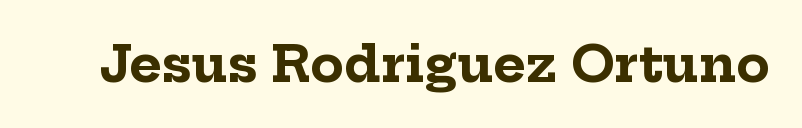
Observe the ordinary spacing: letters are neighbours, not strangers. The specimen reads as upright at a glance. Think of a printed novel: that variable character pitch is what you see here. This sample uses a serif face. Compared with an ordinary text face, these strokes are far heavier — a full bold. This rendering features lettering with no underline.
